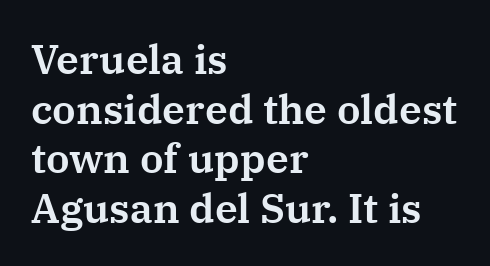
{"serif": "yes", "italic": "no", "width": "normal", "stroke_contrast": "medium", "x_height": "medium", "monospaced": "no", "underline": "no", "align": "left", "line_spacing_ratio": 1.21, "letter_spacing": "normal", "letter_spacing_em": 0.0, "glyph_px": 41}
